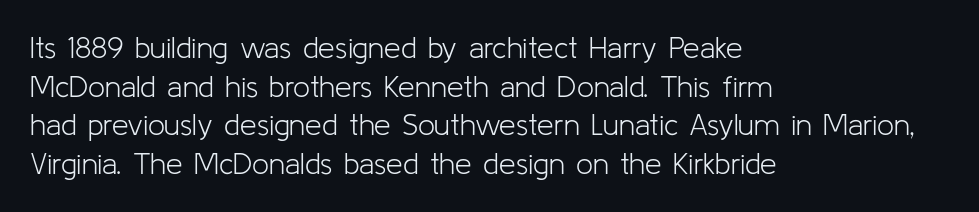
{"serif": "no", "italic": "no", "bold": "no", "weight": "light", "width": "normal", "stroke_contrast": "low", "x_height": "medium", "monospaced": "no", "underline": "no", "align": "left", "line_spacing": "normal", "line_spacing_ratio": 1.29, "letter_spacing": "normal", "letter_spacing_em": 0.0, "glyph_px": 30}
